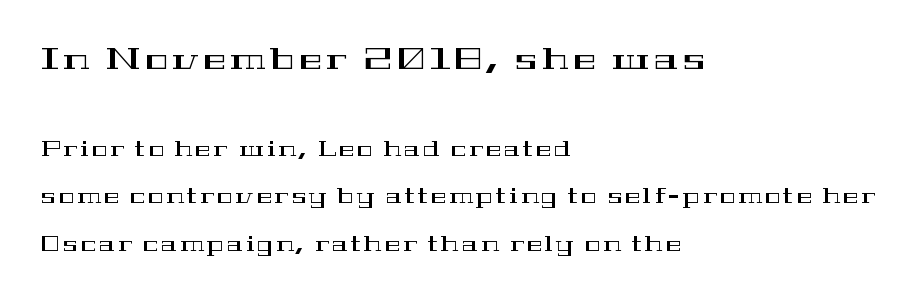
{"serif": "yes", "italic": "no", "width": "wide", "stroke_contrast": "high", "x_height": "medium", "monospaced": "no", "underline": "no", "align": "left", "line_spacing": "loose", "line_spacing_ratio": 2.39, "larger_block": "first", "size_ratio": 1.5, "glyph_px": 30}
